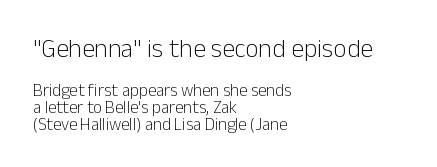
Q: Is the text bold? A: No.
Q: Is the text italic (slanted)? A: No, it is upright.
Q: Is the text underlined? A: No.
Q: How is the paragraph aligned? A: Left-aligned.
Q: Is the spacing between letters normal or unusually wide? A: Normal.
Q: Is the spacing between lines tight, normal or loose? A: Tight.
Q: Which block of text is set in a larger size, the first (top) or the second (bottom)? A: The first (top) one.
